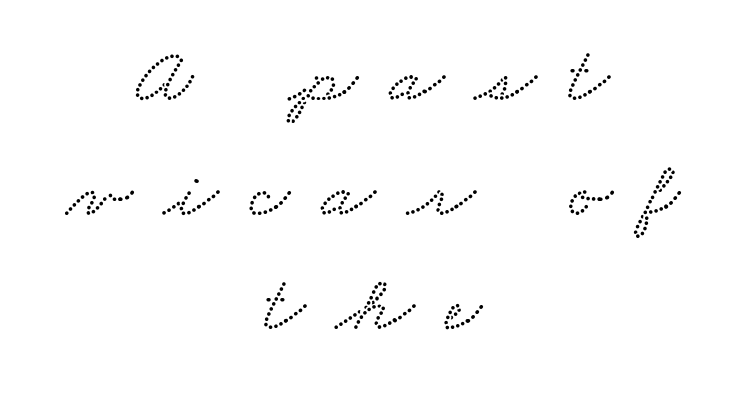
Q: Is the typeface a serif or a sans-serif typeface? A: Serif.
Q: Is the text underlined? A: No.
Q: How is the paragraph aligned? A: Centered.
Q: Is the spacing between letters normal or unusually wide? A: Unusually wide.
Q: Is the spacing between lines tight, normal or loose? A: Normal.
Q: Width (condensed, normal, or wide)? A: Wide.
Q: Stroke contrast? A: Low.
Q: x-height? A: Small.
Q: Monospaced? A: No.
